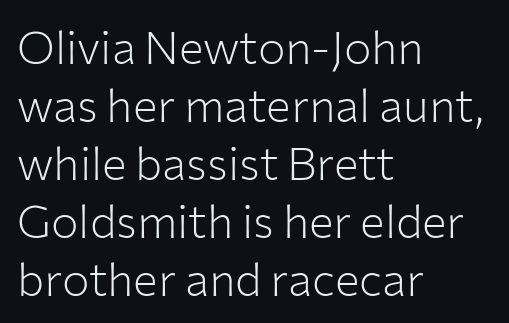
The image shows 46 px light sans-serif type, upright; set left-aligned, normal line spacing (1.26x), normal letter spacing, not underlined; low stroke contrast and a medium x-height.
